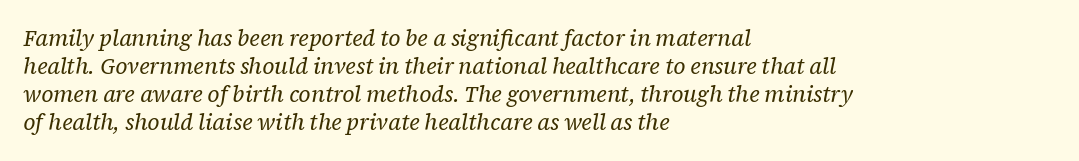
These glyphs show unthickened strokes, regular width or finer. Characters are canted at an angle relative to the baseline's perpendicular. The rendering anchors every line to the left-hand side. Leading matches the norm, producing a regular column. The passage shown has conventional tracking throughout. Quick note: underline off.
